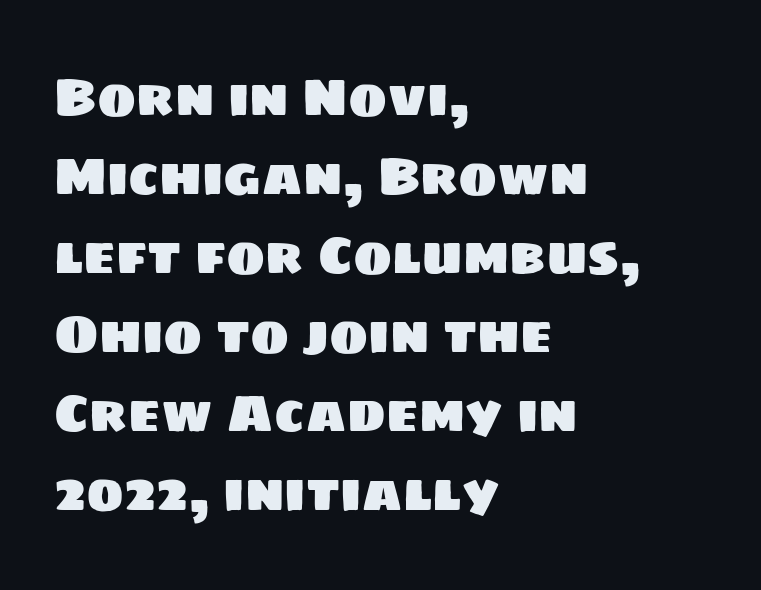
The image shows 52 px sans-serif type; set left-aligned, normal line spacing (1.52x), normal letter spacing, not underlined; low stroke contrast and a large x-height.
